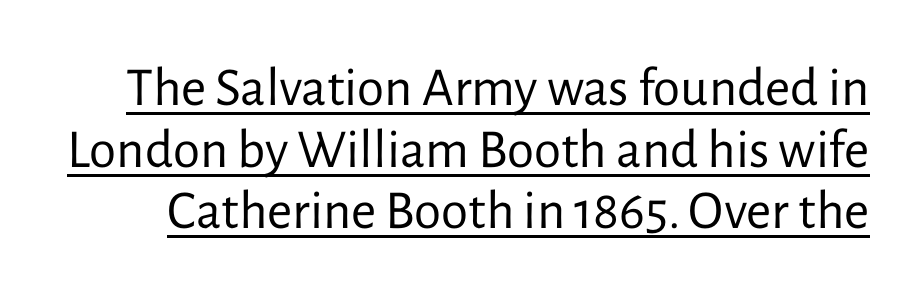
The image shows 55 px regular-weight sans-serif type, upright; set tight line spacing (1.12x), normal letter spacing, underlined; low stroke contrast and a medium x-height.
